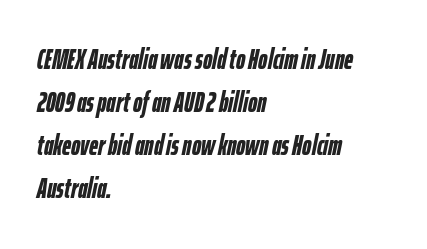
Q: Is the text bold? A: Yes.
Q: Is the text italic (slanted)? A: Yes, it leans right by about 12 degrees.
Q: Is the text underlined? A: No.
Q: How is the paragraph aligned? A: Left-aligned.
Q: Is the spacing between letters normal or unusually wide? A: Normal.
Q: Is the spacing between lines tight, normal or loose? A: Normal.
Q: Width (condensed, normal, or wide)? A: Condensed.
Q: Stroke contrast? A: Low.
Q: x-height? A: Medium.
Q: Monospaced? A: No.
